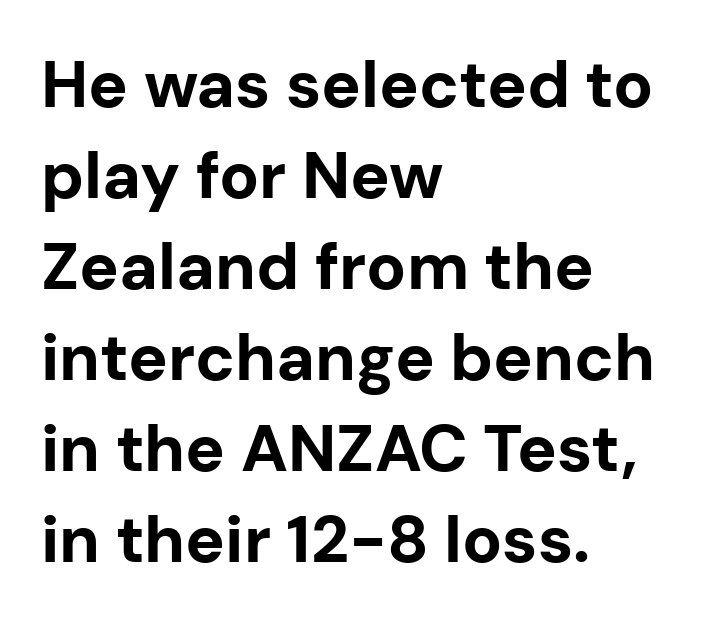
Clear beneath every line of the passage. Does the type have serifs? No, each stem ends abruptly. Does the leading feel generous? No, just average. The face used here is proportionally spaced, like ordinary book or web type. Ascenders rise straight up at ninety degrees. The setting favours the left margin, as ordinary paragraphs usually do.
